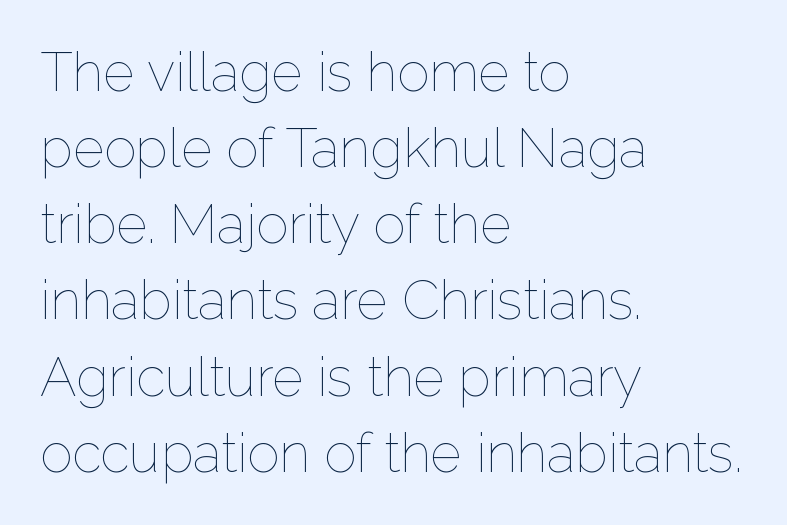
{"italic": "no", "bold": "no", "weight": "thin", "width": "normal", "stroke_contrast": "low", "x_height": "medium", "monospaced": "no", "underline": "no", "align": "left", "line_spacing": "normal", "line_spacing_ratio": 1.41, "letter_spacing": "normal", "letter_spacing_em": 0.0, "glyph_px": 54}
